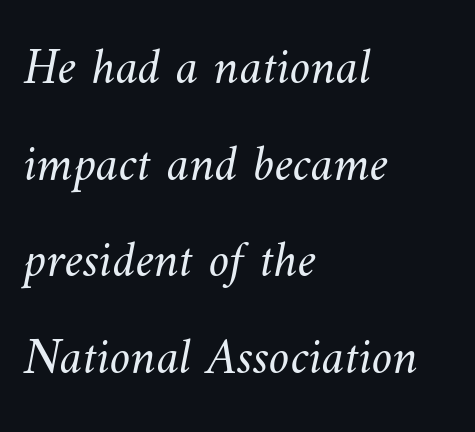
If you drew a ruler down the left edge, every line would touch it. The strip under each line holds only bare page. Is the letter spacing exaggerated? No — it looks like the ordinary default. Is this a fixed-width face? No — the glyphs have proportional, varying widths.
